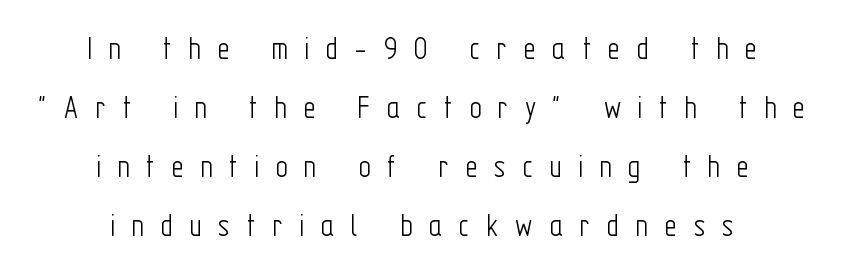
{"serif": "no", "italic": "no", "bold": "no", "weight": "light", "width": "condensed", "stroke_contrast": "low", "x_height": "medium", "monospaced": "no", "underline": "no", "align": "center", "line_spacing_ratio": 1.74, "letter_spacing": "wide", "letter_spacing_em": 0.48, "glyph_px": 34}
